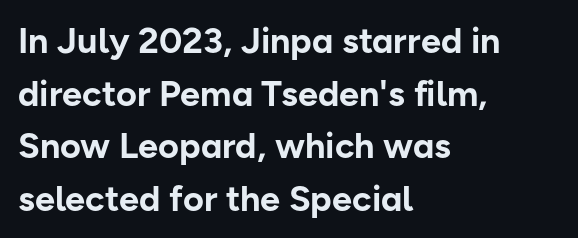
Q: Is the text bold? A: Yes.
Q: Is the text italic (slanted)? A: No, it is upright.
Q: Is the typeface a serif or a sans-serif typeface? A: Sans-serif.
Q: Is the text underlined? A: No.
Q: How is the paragraph aligned? A: Left-aligned.
Q: Is the spacing between letters normal or unusually wide? A: Normal.
Q: Is the spacing between lines tight, normal or loose? A: Normal.
Q: Width (condensed, normal, or wide)? A: Normal.
Q: Stroke contrast? A: Low.
Q: x-height? A: Medium.
Q: Monospaced? A: No.
